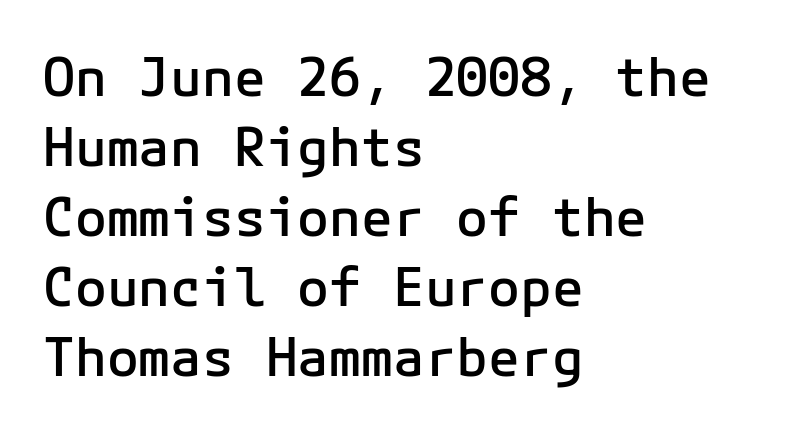
{"serif": "no", "italic": "no", "bold": "semi", "weight": "semibold", "width": "normal", "stroke_contrast": "low", "x_height": "medium", "underline": "no", "align": "left", "line_spacing": "normal", "line_spacing_ratio": 1.32, "letter_spacing": "normal", "letter_spacing_em": 0.0, "glyph_px": 53}
